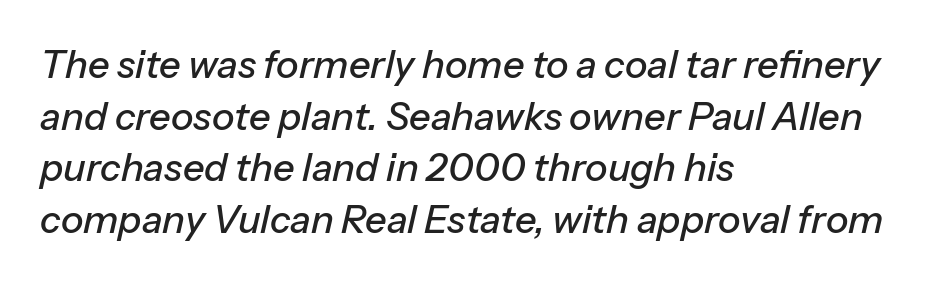
{"italic": "yes", "lean": "right", "slant_degrees": 13, "width": "normal", "stroke_contrast": "low", "x_height": "medium", "monospaced": "no", "underline": "no", "align": "left", "line_spacing": "normal", "line_spacing_ratio": 1.36, "letter_spacing": "normal", "letter_spacing_em": 0.0, "glyph_px": 38}
